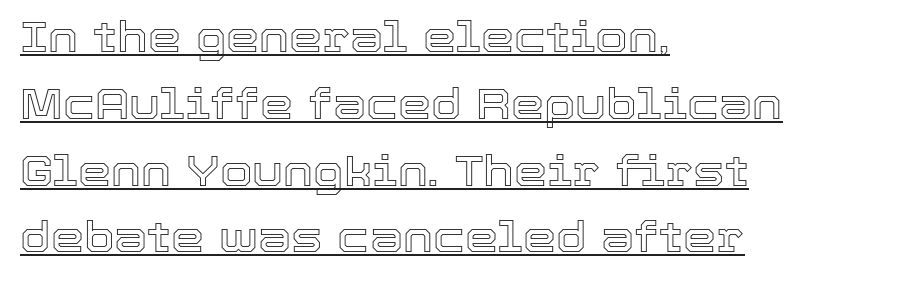
Q: Is the text italic (slanted)? A: No, it is upright.
Q: Is the text underlined? A: Yes.
Q: How is the paragraph aligned? A: Left-aligned.
Q: Is the spacing between letters normal or unusually wide? A: Normal.
Q: Is the spacing between lines tight, normal or loose? A: Normal.
Q: Width (condensed, normal, or wide)? A: Normal.
Q: x-height? A: Medium.
Q: Monospaced? A: No.
